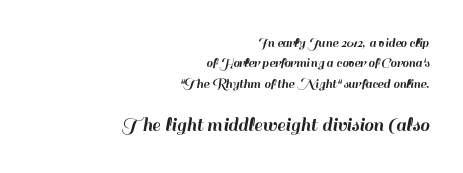
How are the letters spaced? Ordinarily, with no added tracking. Descender tails drop into unmarked territory. Vertical spacing — default.
